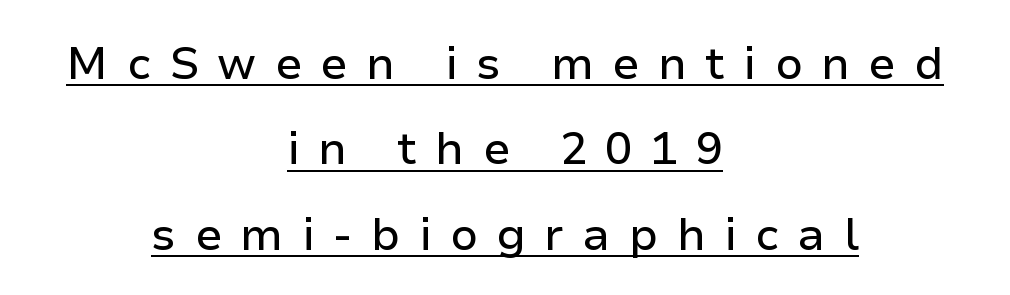
{"serif": "no", "italic": "no", "width": "normal", "stroke_contrast": "low", "x_height": "medium", "monospaced": "no", "underline": "yes", "align": "center", "line_spacing": "loose", "line_spacing_ratio": 1.9, "letter_spacing": "wide", "letter_spacing_em": 0.41, "glyph_px": 45}
